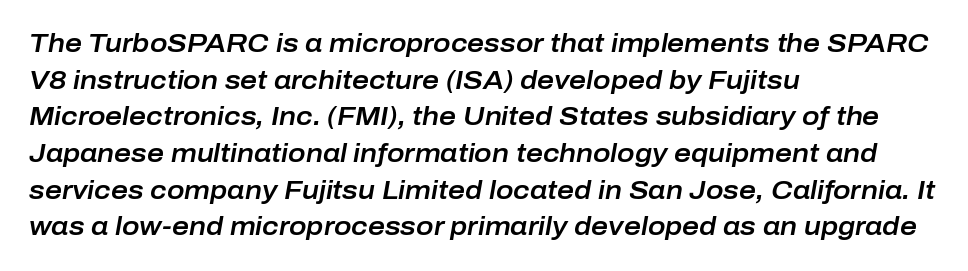
The image shows 26 px text type, italic (leaning right); set left-aligned, normal line spacing (1.41x), normal letter spacing, not underlined.
